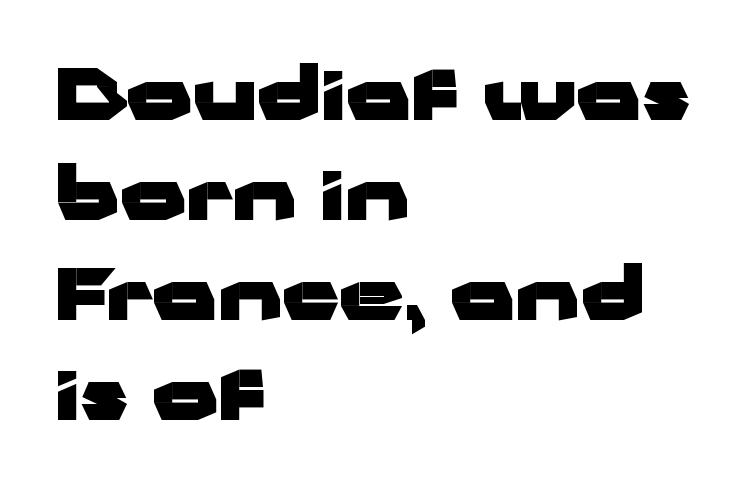
{"serif": "no", "italic": "no", "bold": "yes", "weight": "heavy", "width": "wide", "stroke_contrast": "low", "x_height": "medium", "monospaced": "no", "underline": "no", "align": "left", "line_spacing": "normal", "line_spacing_ratio": 1.39, "letter_spacing": "normal", "letter_spacing_em": 0.0, "glyph_px": 72}
